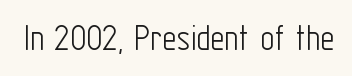
The image shows 39 px light, condensed sans-serif type, upright; set normal letter spacing, not underlined; low stroke contrast and a medium x-height.
